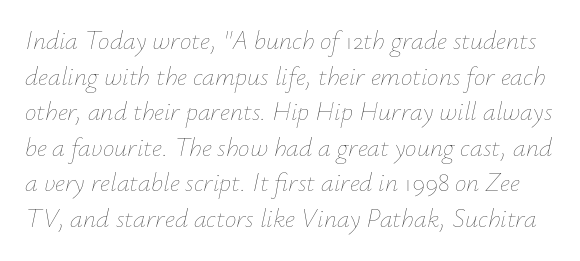
{"italic": "yes", "lean": "right", "slant_degrees": 12, "bold": "no", "underline": "no", "line_spacing": "normal", "line_spacing_ratio": 1.37, "letter_spacing": "normal", "letter_spacing_em": 0.0, "glyph_px": 26}
